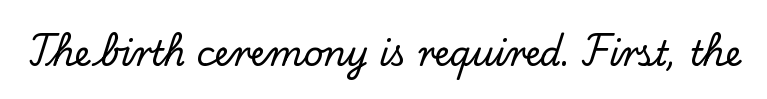
Default kerning and tracking; the words read as compact shapes. The face used here is seriffed, in the tradition of book romans. Note the varied advance widths — an 'i' is clearly narrower than an 'm'.
